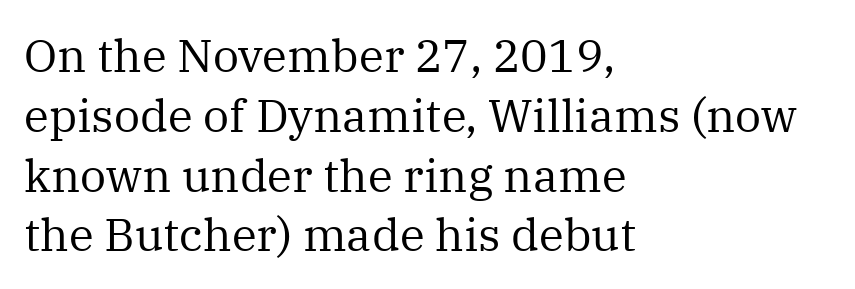
{"serif": "yes", "italic": "no", "bold": "no", "weight": "regular", "width": "normal", "stroke_contrast": "medium", "x_height": "medium", "monospaced": "no", "underline": "no", "align": "left", "line_spacing": "normal", "line_spacing_ratio": 1.3, "letter_spacing": "normal", "letter_spacing_em": 0.0, "glyph_px": 46}
